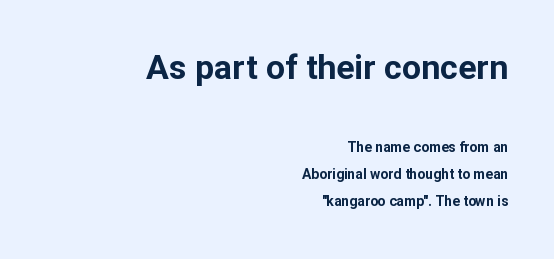
The rendering uses a bold face; every stroke is thick and dark. Observe the absence of serifs on each vertical stroke in this sample. The rendering uses natural spacing where letterforms have individual widths. Underline: absent.
